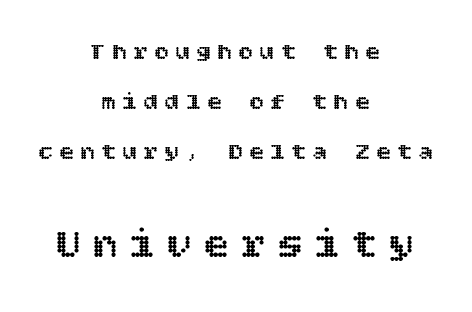
Q: Is the text italic (slanted)? A: No, it is upright.
Q: Is the text underlined? A: No.
Q: How is the paragraph aligned? A: Centered.
Q: Is the spacing between letters normal or unusually wide? A: Unusually wide.
Q: Is the spacing between lines tight, normal or loose? A: Loose.
Q: Which block of text is set in a larger size, the first (top) or the second (bottom)? A: The second (bottom) one.
Q: Width (condensed, normal, or wide)? A: Normal.
Q: x-height? A: Large.
